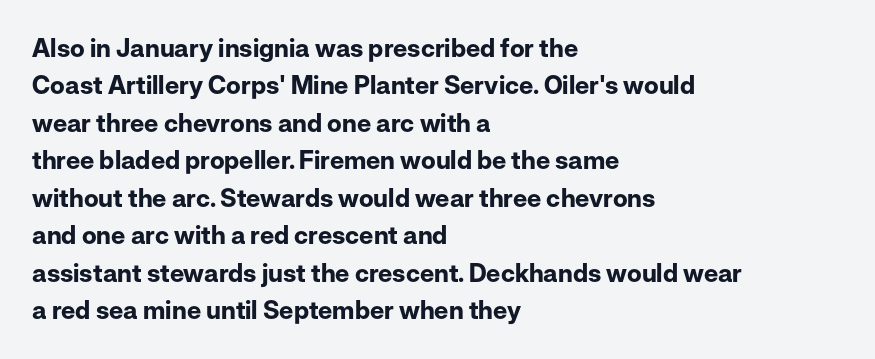
Baseline-to-baseline distance is the conventional proportion of letter height. The typesetter chose a ragged-right arrangement here. The zone under the glyphs is completely vacant. Typesetter's note: full bold, strokes at maximum text heaviness. In terms of posture, this sample is upright. The horizontal fit of the characters is conventional and even.
